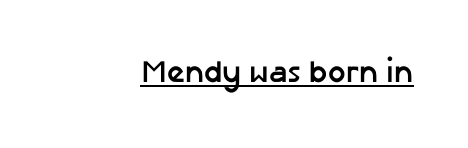
{"serif": "no", "italic": "no", "bold": "yes", "weight": "semibold", "width": "normal", "stroke_contrast": "low", "x_height": "medium", "monospaced": "no", "underline": "yes", "letter_spacing": "normal", "letter_spacing_em": 0.0, "glyph_px": 31}
